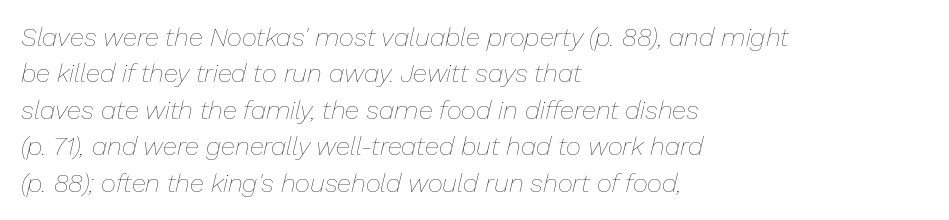
{"italic": "yes", "lean": "right", "slant_degrees": 13, "bold": "no", "underline": "no", "align": "left", "line_spacing": "normal", "line_spacing_ratio": 1.4, "letter_spacing": "normal", "letter_spacing_em": 0.0, "glyph_px": 26}
